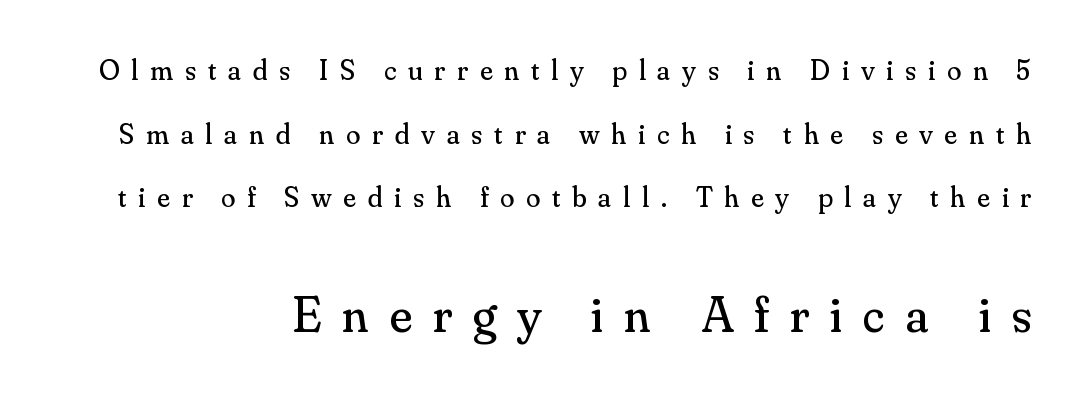
{"serif": "yes", "italic": "no", "bold": "no", "weight": "regular", "width": "normal", "stroke_contrast": "medium", "x_height": "small", "monospaced": "no", "underline": "no", "align": "right", "line_spacing": "loose", "line_spacing_ratio": 2.19, "letter_spacing": "wide", "letter_spacing_em": 0.41, "larger_block": "second", "size_ratio": 1.76, "glyph_px": 51}
